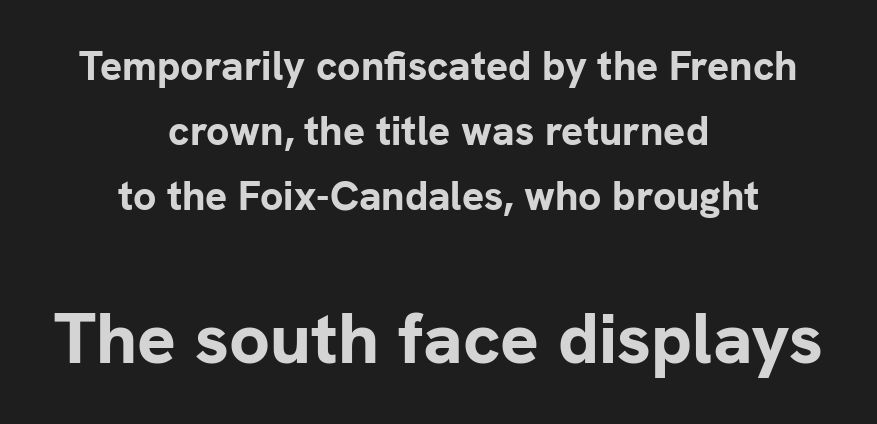
{"serif": "no", "italic": "no", "bold": "yes", "weight": "bold", "width": "normal", "stroke_contrast": "low", "x_height": "medium", "monospaced": "no", "underline": "no", "align": "center", "line_spacing": "normal", "line_spacing_ratio": 1.58, "letter_spacing": "normal", "letter_spacing_em": 0.0, "larger_block": "second", "size_ratio": 1.76, "glyph_px": 72}
